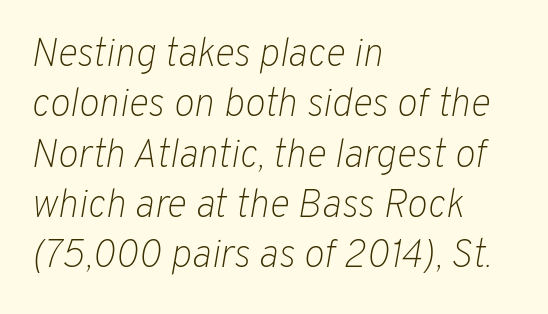
{"italic": "yes", "lean": "right", "slant_degrees": 10, "bold": "no", "weight": "light", "width": "normal", "stroke_contrast": "low", "x_height": "medium", "monospaced": "no", "underline": "no", "align": "left", "line_spacing": "normal", "line_spacing_ratio": 1.29, "letter_spacing": "normal", "letter_spacing_em": 0.0, "glyph_px": 39}
